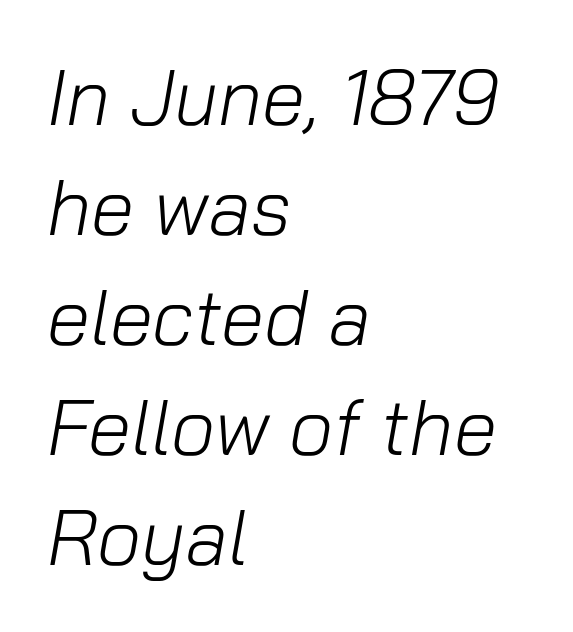
The space beneath each line is pristine and unruled. In terms of leading, this rendering sits right in the middle. The setting favours the left margin, as ordinary paragraphs usually do. The horizontal fit of the characters is conventional and even. Varying glyph widths throughout — classic text-font behaviour.
